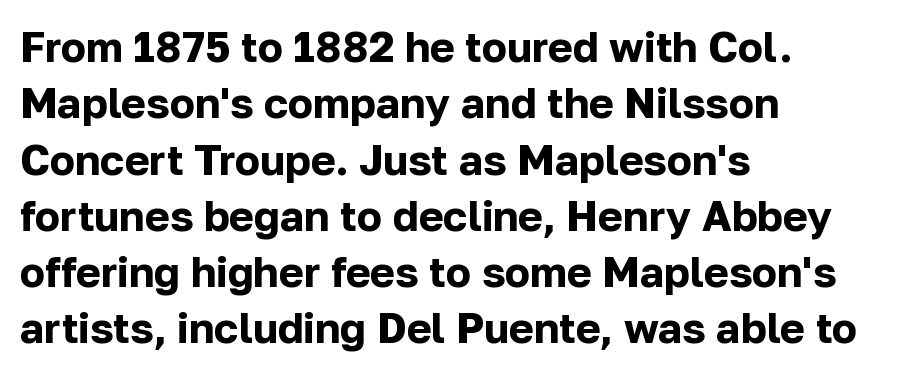
The image shows 42 px bold sans-serif type, upright; set left-aligned, normal line spacing (1.34x), normal letter spacing, not underlined; low stroke contrast and a medium x-height.
